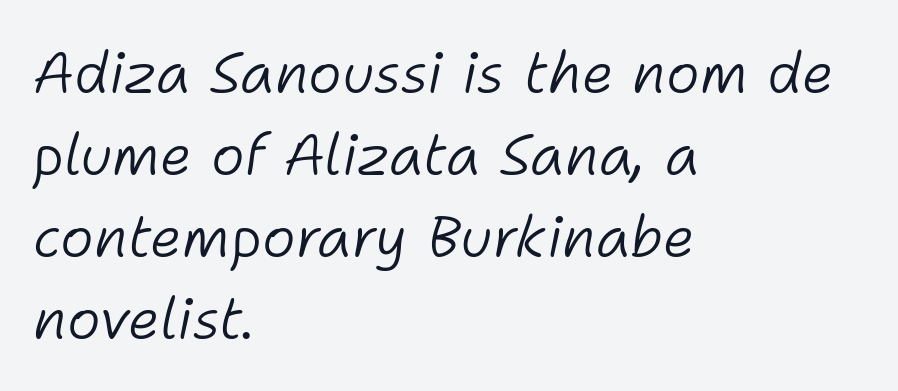
Letter spacing: default. The characters are drawn with everyday or finer stroke widths. The area under the type is left untouched. Regular leading. The passage shown leans; its letterforms are oblique.
